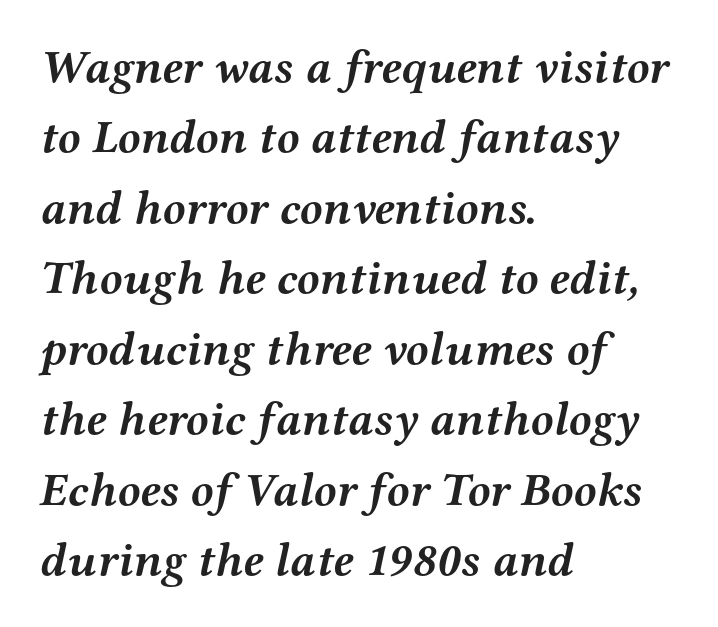
The image shows 47 px semibold, wide serif type, italic (leaning right); set left-aligned, normal line spacing (1.5x), normal letter spacing, not underlined; medium stroke contrast and a medium x-height.
